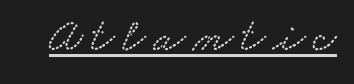
The face used here appears with an underline applied. Character widths vary here, with narrow letters taking less room than wide ones.
